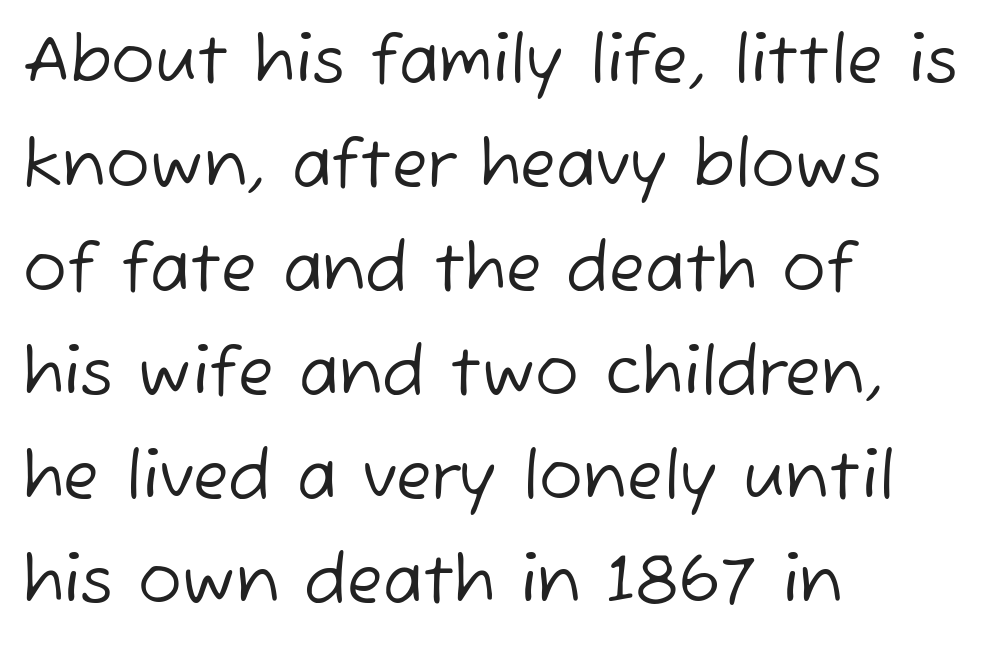
The image shows 65 px regular-weight sans-serif type; set left-aligned, normal line spacing (1.6x), normal letter spacing, not underlined; low stroke contrast and a medium x-height.
